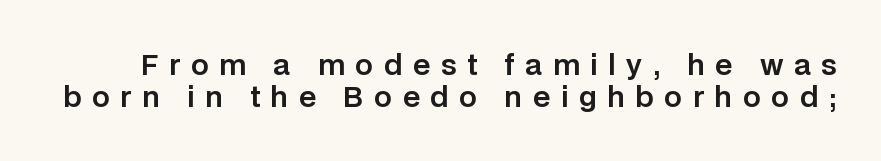
The image shows 28 px sans-serif type, upright; set tight line spacing (1.15x), unusually wide letter spacing (+0.38 em), not underlined; low stroke contrast and a large x-height.
